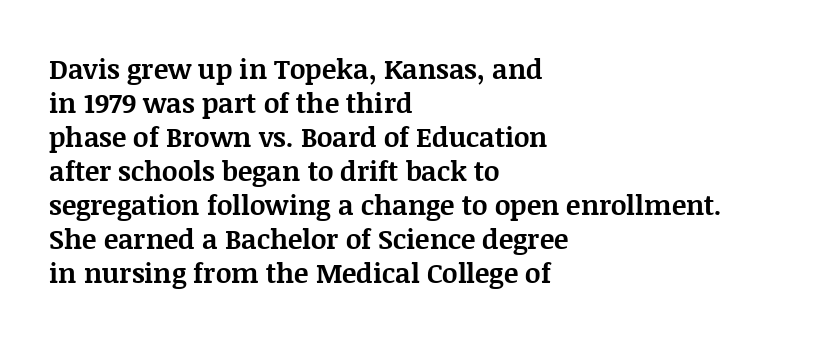
Q: Is the text bold? A: Yes.
Q: Is the text italic (slanted)? A: No, it is upright.
Q: Is the text underlined? A: No.
Q: How is the paragraph aligned? A: Left-aligned.
Q: Is the spacing between letters normal or unusually wide? A: Normal.
Q: Is the spacing between lines tight, normal or loose? A: Normal.
